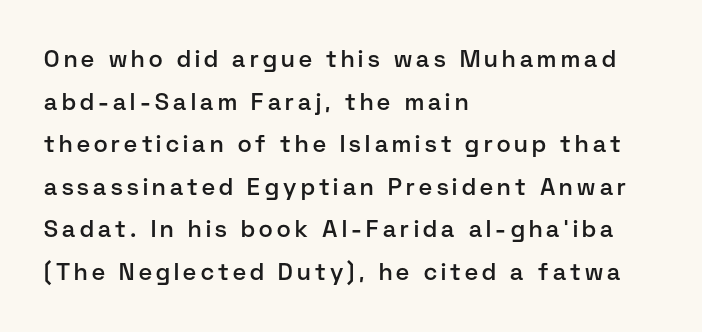
Q: Is the text bold? A: Semi-bold.
Q: Is the text italic (slanted)? A: No, it is upright.
Q: Is the text underlined? A: No.
Q: How is the paragraph aligned? A: Left-aligned.
